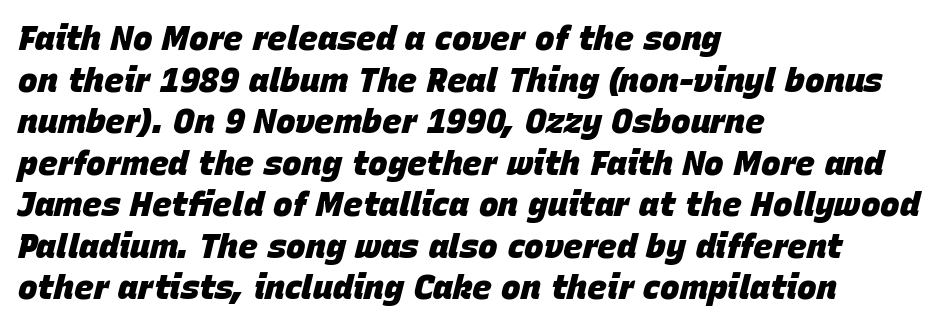
{"italic": "yes", "lean": "right", "slant_degrees": 15, "bold": "yes", "weight": "heavy", "width": "normal", "stroke_contrast": "low", "x_height": "large", "monospaced": "no", "underline": "no", "align": "left", "line_spacing": "normal", "line_spacing_ratio": 1.26, "letter_spacing": "normal", "letter_spacing_em": 0.0, "glyph_px": 33}
